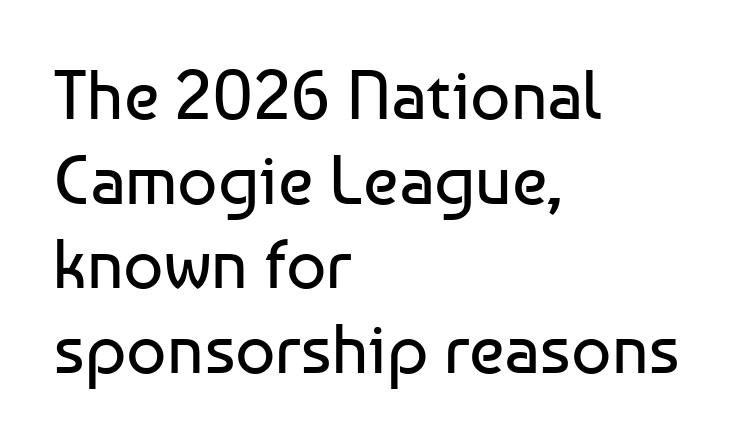
{"serif": "no", "italic": "no", "bold": "no", "weight": "regular", "width": "normal", "stroke_contrast": "low", "x_height": "medium", "monospaced": "no", "underline": "no", "align": "left", "line_spacing_ratio": 1.21, "letter_spacing": "normal", "letter_spacing_em": 0.0, "glyph_px": 70}
